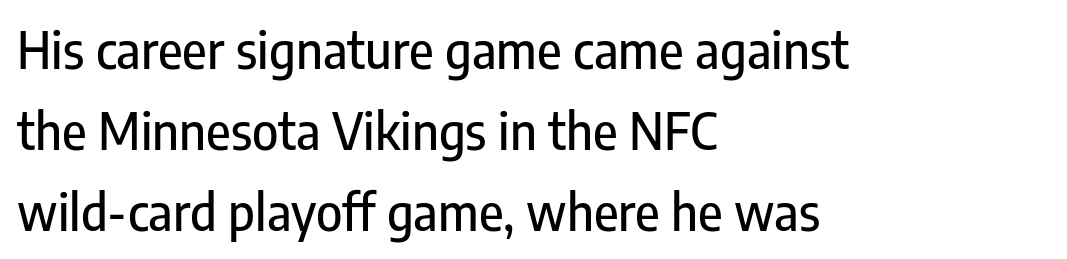
Q: Is the text italic (slanted)? A: No, it is upright.
Q: Is the typeface a serif or a sans-serif typeface? A: Sans-serif.
Q: Is the text underlined? A: No.
Q: How is the paragraph aligned? A: Left-aligned.
Q: Is the spacing between letters normal or unusually wide? A: Normal.
Q: Is the spacing between lines tight, normal or loose? A: Normal.
Q: Width (condensed, normal, or wide)? A: Condensed.
Q: Stroke contrast? A: Low.
Q: x-height? A: Medium.
Q: Monospaced? A: No.
